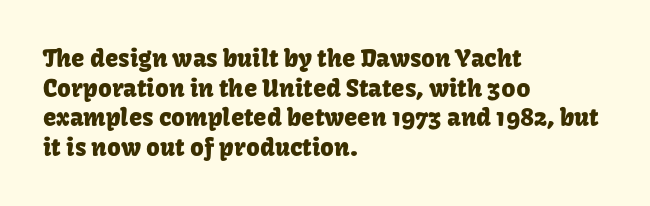
The rag falls on the right side of this text block. This sample uses an upright cut, with every glyph sitting square on the baseline. This sample uses plain, unmodified letter spacing. The strip under each line holds only bare page.
